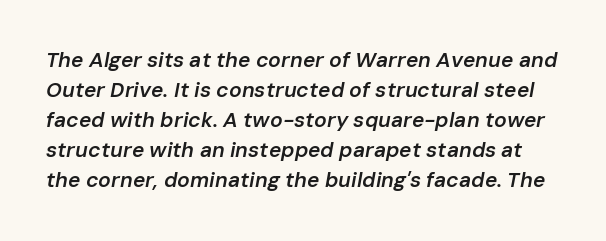
Q: Is the text bold? A: Semi-bold.
Q: Is the text italic (slanted)? A: Yes, it leans right by about 10 degrees.
Q: Is the text underlined? A: No.
Q: Is the spacing between letters normal or unusually wide? A: Normal.
Q: Is the spacing between lines tight, normal or loose? A: Normal.
